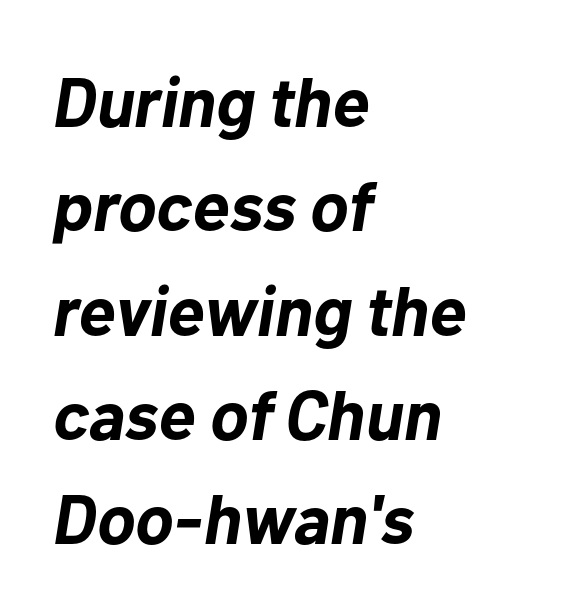
Note the varied advance widths — an 'i' is clearly narrower than an 'm'. Unmarked baselines from the first word to the last. Designer's note — italics engaged. In terms of letterspacing, this is plain default setting. Whoever set this chose a conventional vertical rhythm. The rendering uses a bold face; every stroke is thick and dark.
